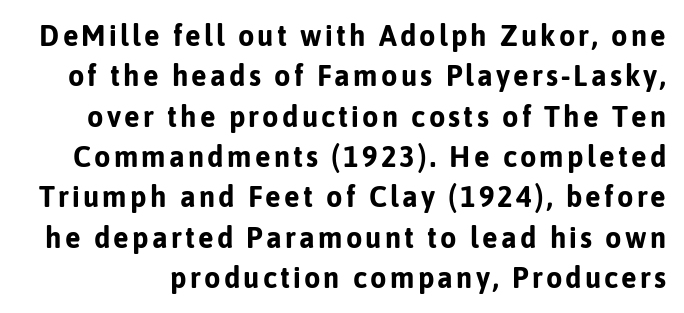
The image shows 29 px bold sans-serif type, upright; set normal line spacing (1.39x), not underlined; low stroke contrast and a medium x-height.
